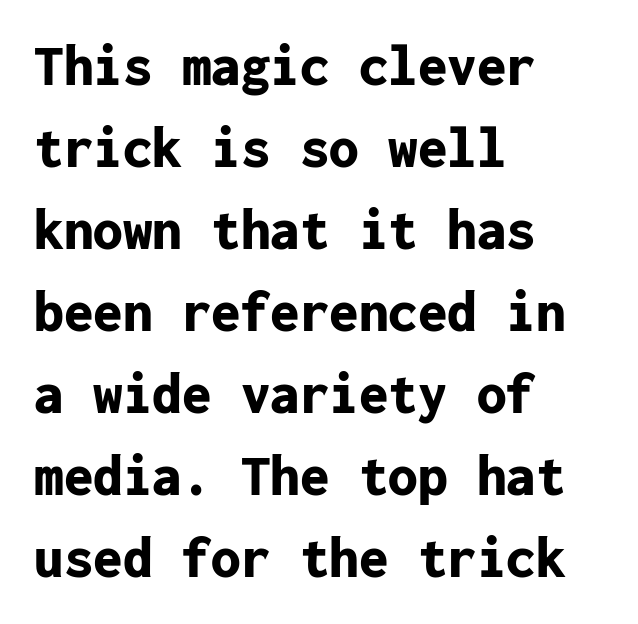
The space between consecutive lines is moderate. Stroke terminals: plain, sans-serif. Chunky letters — that's bold for sure. The words here are not underlined.
